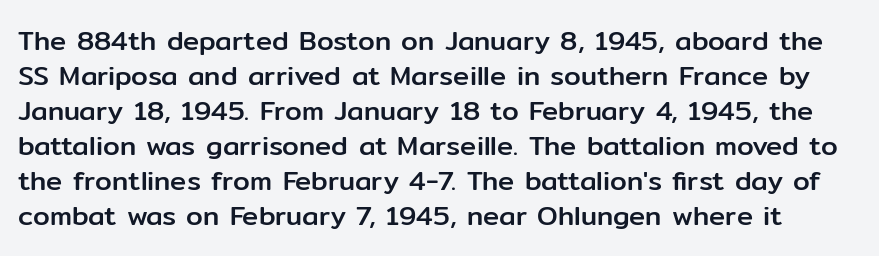
The image shows 27 px text type, upright; set normal line spacing (1.3x), normal letter spacing, not underlined.
